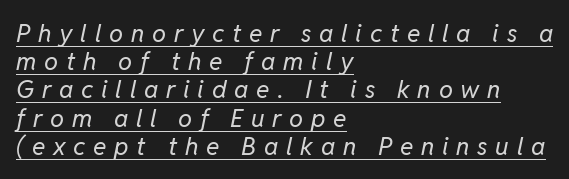
The face used here has a pronounced slope to its letters. Is the block centered? No — it sits flush against the left margin. The rendering uses a small line-height, squeezing the rows. No letter is thick-stroked: the sample isn't bold. Descenders here cross a horizontal rule under the line.
